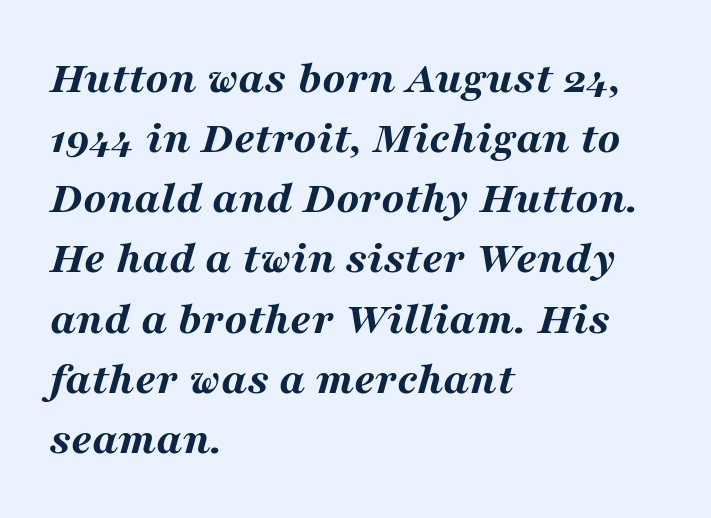
The image shows 47 px bold, wide type, italic (leaning right); set left-aligned, normal line spacing (1.28x), normal letter spacing, not underlined; medium stroke contrast and a medium x-height.
